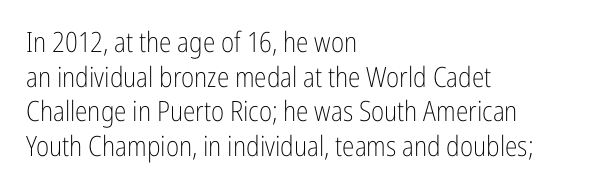
The image shows 28 px light, condensed sans-serif type, upright; set left-aligned, line spacing 1.24x, normal letter spacing, not underlined; low stroke contrast and a medium x-height.
